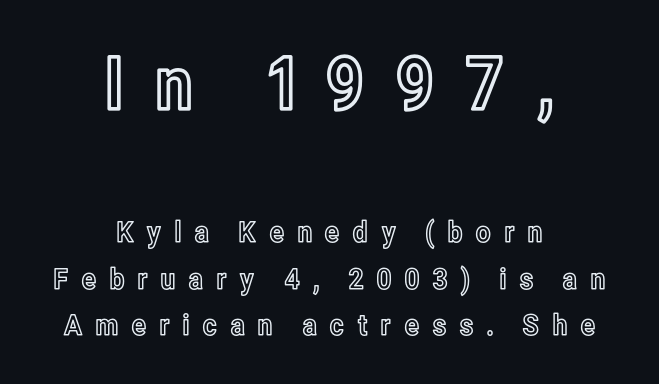
The gaps between neighbouring characters are conspicuously large. It's the straight-up-and-down kind of type. Rule under the text: the space is simply empty. The whitespace from short lines is split evenly between both sides.
